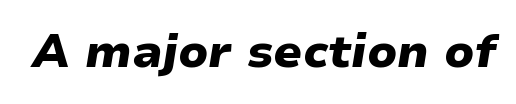
{"italic": "yes", "lean": "right", "slant_degrees": 9, "bold": "yes", "weight": "heavy", "width": "wide", "stroke_contrast": "low", "x_height": "medium", "monospaced": "no", "underline": "no", "letter_spacing": "normal", "letter_spacing_em": 0.0, "glyph_px": 46}
